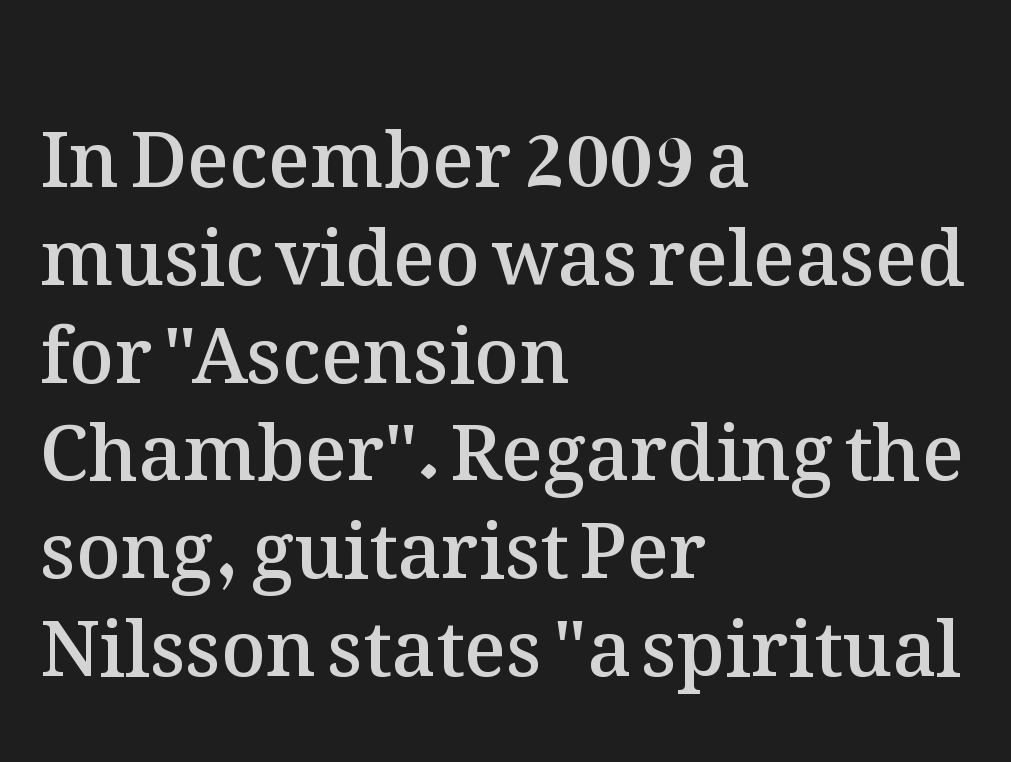
The image shows 77 px semibold type, upright; set left-aligned, normal line spacing (1.27x), normal letter spacing, not underlined; medium stroke contrast and a medium x-height.
